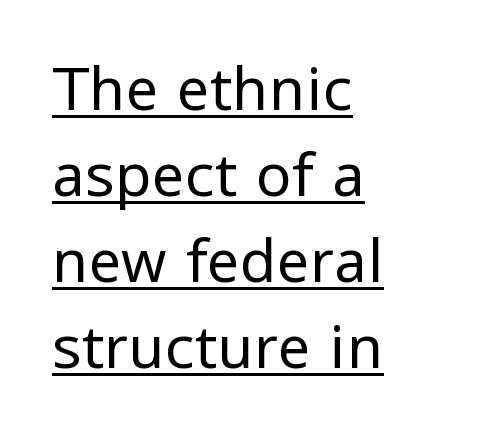
Tracking value appears to be zero — textbook default spacing. Each letter keeps its own natural width here, so spacing adapts to shape. A continuous stroke trails under the words, as in a hyperlink. Posture: straight, roman, zero tilt. The typesetting does not lean heavy: it is not bold. All the whitespace from short lines collects on the right.
